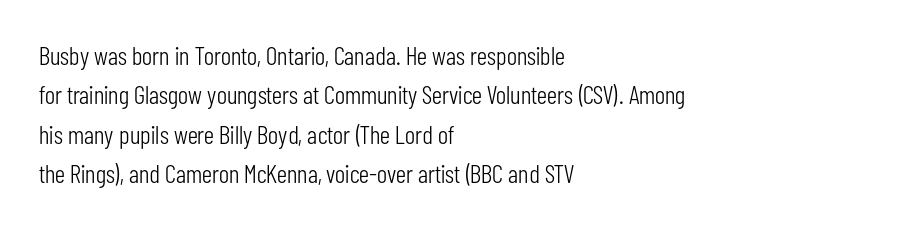
Q: Is the text bold? A: No.
Q: Is the text italic (slanted)? A: No, it is upright.
Q: Is the text underlined? A: No.
Q: How is the paragraph aligned? A: Left-aligned.
Q: Is the spacing between letters normal or unusually wide? A: Normal.
Q: Is the spacing between lines tight, normal or loose? A: Normal.
